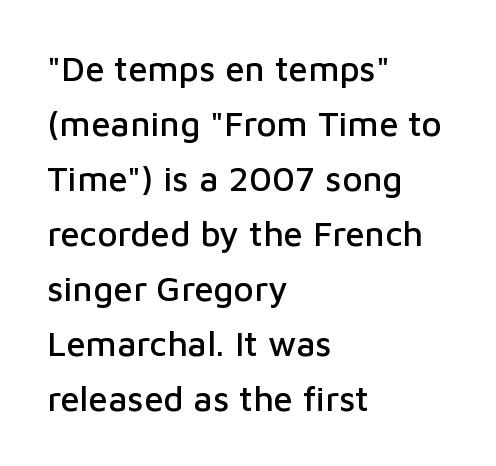
Glyph-to-glyph distance matches everyday printed text. Horizontally, the lines are justified to the leading edge only. A typesetter would call this leading conventional body-copy spacing. Posture: upright roman.
